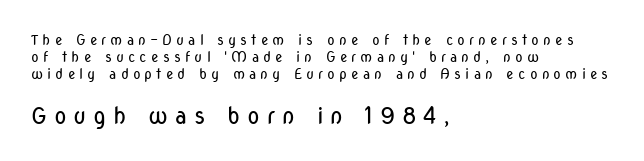
Left-aligned paragraph, ragged on the right. Each row of text sits above clean, open space. What stands out about the letter spacing? Its width — letters are far apart. The strokes are not fattened; the text isn't bold. Character size in the trailing block exceeds that of the leading block.
